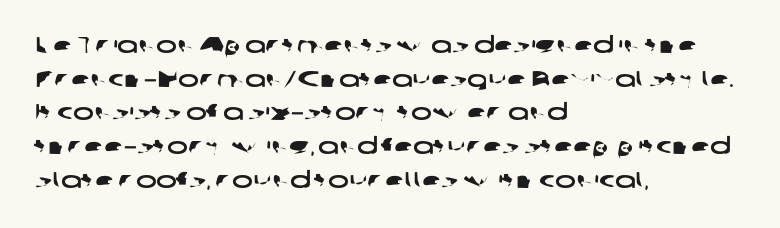
The tracking reads as untouched default to a designer's eye. Rule under the text: the space is simply empty. Leftover space on each line is placed entirely after the last word. The vertical gap from one line to the next is medium.
